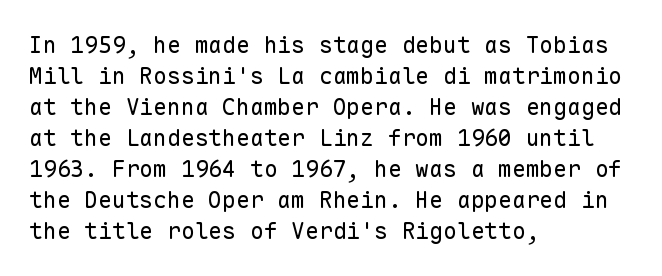
{"italic": "no", "bold": "no", "underline": "no", "align": "left", "line_spacing": "normal", "line_spacing_ratio": 1.35, "letter_spacing": "normal", "letter_spacing_em": 0.0, "glyph_px": 23}
